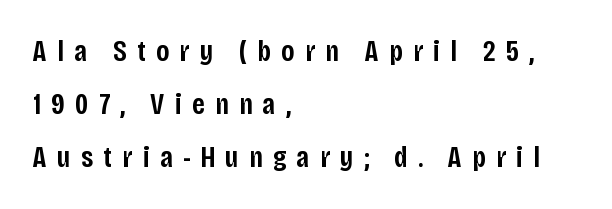
{"serif": "no", "italic": "no", "bold": "semi", "weight": "semibold", "width": "condensed", "stroke_contrast": "low", "x_height": "large", "monospaced": "no", "underline": "no", "align": "left", "line_spacing_ratio": 1.76, "letter_spacing": "wide", "letter_spacing_em": 0.34, "glyph_px": 30}
